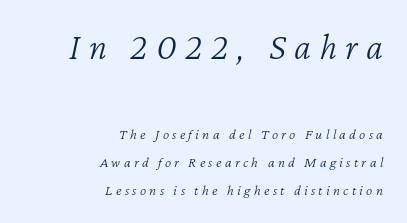
The letters are slanted; this is an italic face. If you squint, the top block still reads clearly — it's the larger of the two. The rag falls on the left side of this text block. Is the stroke heavy? The answer is a plain regular-or-lighter. The face used here is rendered with a markedly widened letterfit. The rendering uses natural spacing where letterforms have individual widths.
